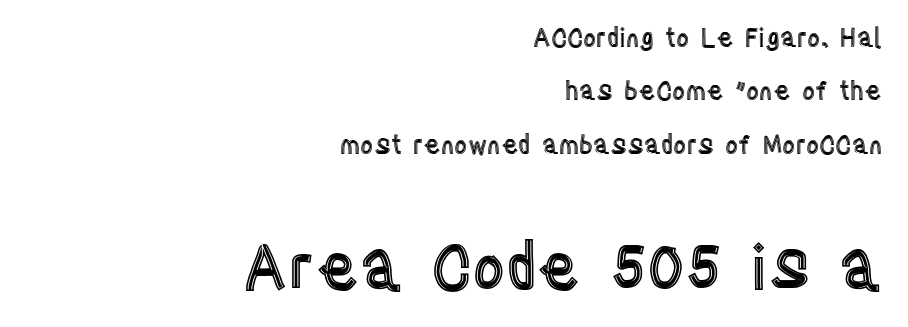
Plain, unruled lines of type. Note the varied advance widths — an 'i' is clearly narrower than an 'm'. Rendered with straight, roman letterforms. Size hierarchy here favors the trailing block over the leading one. Does the leading feel generous? Absolutely, it's lavish. If you drew a ruler down the right edge, every line would touch it.
